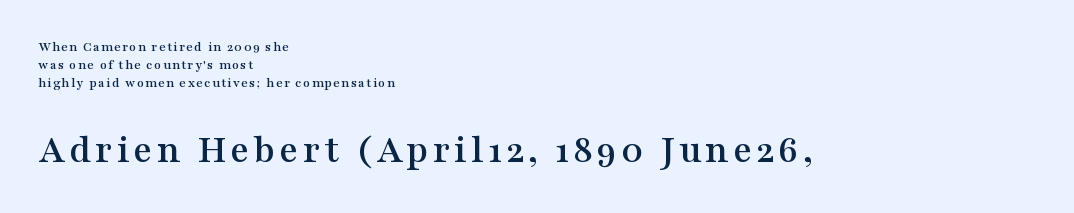
Q: Is the text italic (slanted)? A: No, it is upright.
Q: Is the typeface a serif or a sans-serif typeface? A: Serif.
Q: Is the text underlined? A: No.
Q: How is the paragraph aligned? A: Left-aligned.
Q: Is the spacing between lines tight, normal or loose? A: Normal.
Q: Which block of text is set in a larger size, the first (top) or the second (bottom)? A: The second (bottom) one.
Q: Width (condensed, normal, or wide)? A: Wide.
Q: Stroke contrast? A: Medium.
Q: x-height? A: Medium.
Q: Monospaced? A: No.
